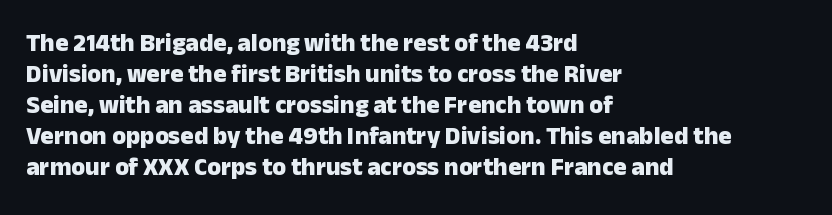
The image shows 25 px bold type, upright; set left-aligned, line spacing 1.24x, normal letter spacing, not underlined.
